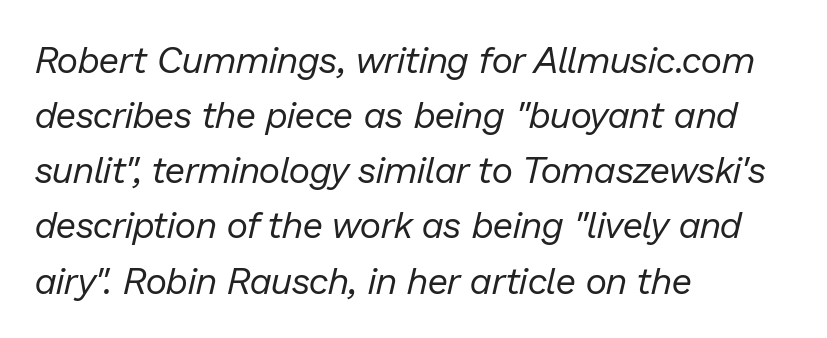
Look at the tracking — it's just the regular setting, nothing added. Notice how the stems are inclined rather than vertical — that's the hallmark of italics. Each row of text sits above clean, open space. The weight would be labelled regular, book, light, or lighter still. You could not count columns in this text — the font is proportionally spaced. Normally led — the rows are evenly, conventionally spaced.
